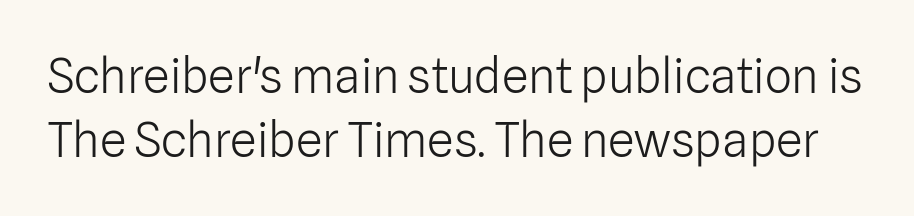
The strip under each line holds only bare page. The glyphs in this specimen are sans serif. Quick note: not italic, upright. Varying glyph widths throughout — classic text-font behaviour. Honestly, the letter spacing is just normal — you wouldn't notice it.
